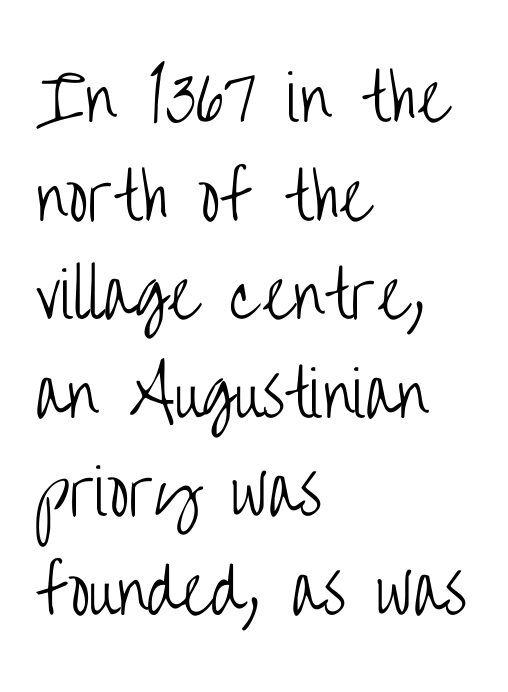
{"serif": "no", "italic": "no", "bold": "no", "weight": "light", "width": "condensed", "stroke_contrast": "low", "x_height": "large", "monospaced": "no", "underline": "no", "align": "left", "line_spacing": "normal", "line_spacing_ratio": 1.59, "letter_spacing": "normal", "letter_spacing_em": 0.0, "glyph_px": 62}
